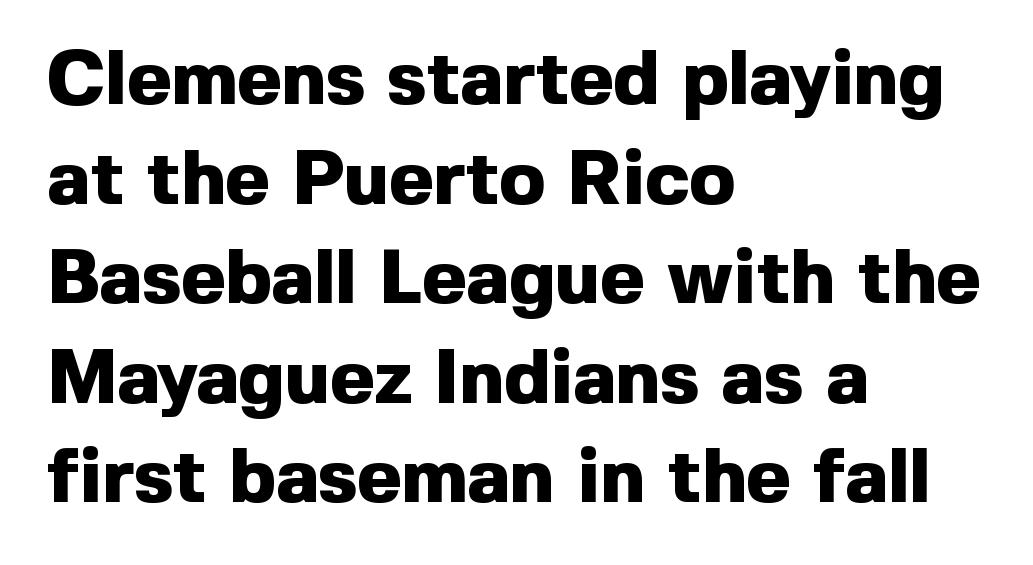
The image shows 76 px heavy sans-serif type, upright; set left-aligned, normal line spacing (1.31x), normal letter spacing, not underlined; a medium x-height.
